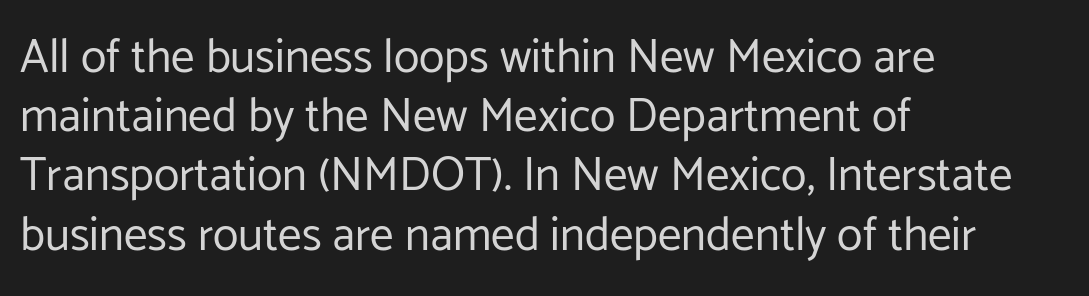
The image shows 47 px regular-weight sans-serif type, upright; set left-aligned, normal line spacing (1.26x), normal letter spacing, not underlined; low stroke contrast and a medium x-height.
